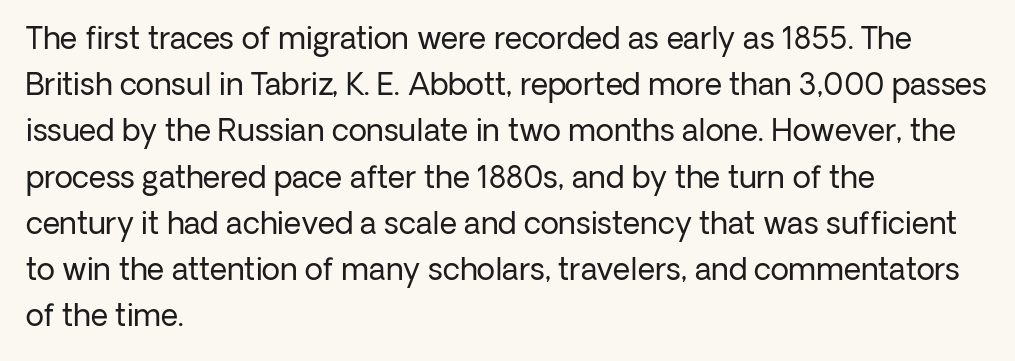
Q: Is the text bold? A: No.
Q: Is the text italic (slanted)? A: No, it is upright.
Q: Is the typeface a serif or a sans-serif typeface? A: Sans-serif.
Q: Is the text underlined? A: No.
Q: How is the paragraph aligned? A: Left-aligned.
Q: Is the spacing between letters normal or unusually wide? A: Normal.
Q: Is the spacing between lines tight, normal or loose? A: Normal.
Q: Width (condensed, normal, or wide)? A: Normal.
Q: Stroke contrast? A: Low.
Q: x-height? A: Medium.
Q: Monospaced? A: No.
